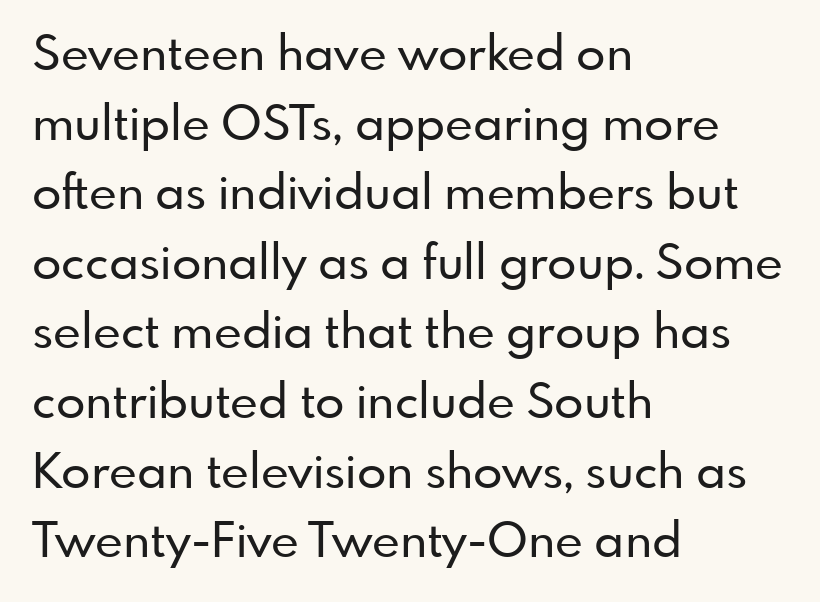
{"serif": "no", "italic": "no", "width": "normal", "stroke_contrast": "low", "x_height": "small", "monospaced": "no", "underline": "no", "align": "left", "line_spacing": "normal", "line_spacing_ratio": 1.45, "letter_spacing": "normal", "letter_spacing_em": 0.0, "glyph_px": 48}
